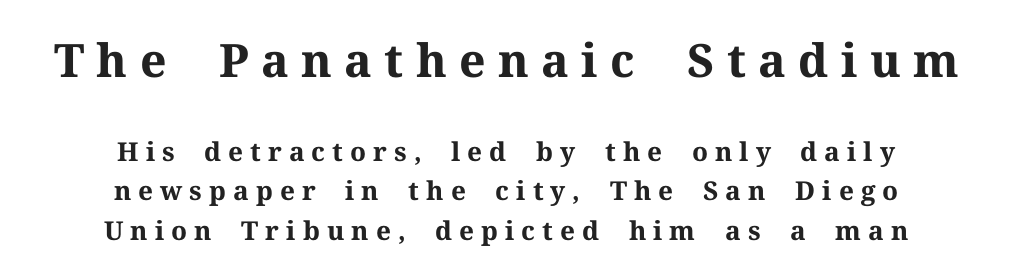
{"serif": "yes", "italic": "no", "bold": "yes", "weight": "bold", "width": "normal", "stroke_contrast": "medium", "x_height": "medium", "monospaced": "no", "underline": "no", "align": "center", "line_spacing": "normal", "line_spacing_ratio": 1.52, "letter_spacing": "wide", "letter_spacing_em": 0.27, "larger_block": "first", "size_ratio": 1.77, "glyph_px": 46}
